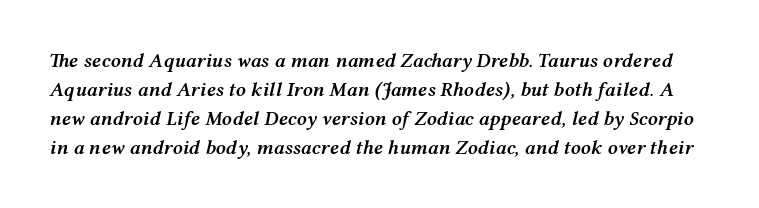
{"italic": "yes", "lean": "right", "slant_degrees": 12, "bold": "semi", "underline": "no", "line_spacing": "normal", "line_spacing_ratio": 1.45, "letter_spacing": "normal", "letter_spacing_em": 0.0, "glyph_px": 20}
